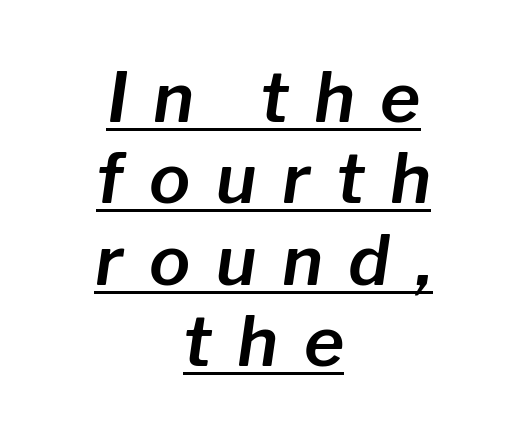
Q: Is the text italic (slanted)? A: Yes, it leans right by about 8 degrees.
Q: Is the text underlined? A: Yes.
Q: How is the paragraph aligned? A: Centered.
Q: Is the spacing between letters normal or unusually wide? A: Unusually wide.
Q: Width (condensed, normal, or wide)? A: Normal.
Q: Stroke contrast? A: Low.
Q: x-height? A: Medium.
Q: Monospaced? A: No.
